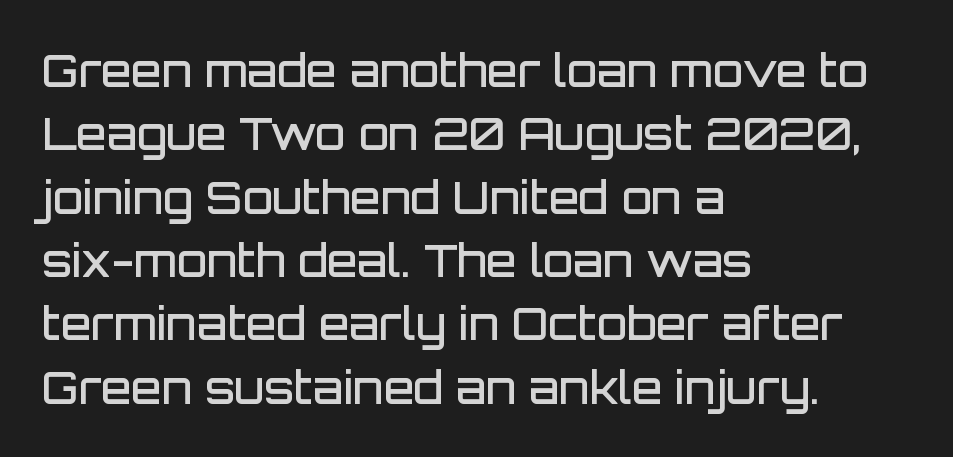
{"serif": "no", "italic": "no", "bold": "semi", "weight": "semibold", "width": "normal", "stroke_contrast": "low", "x_height": "large", "monospaced": "no", "underline": "no", "align": "left", "line_spacing": "normal", "line_spacing_ratio": 1.44, "letter_spacing": "normal", "letter_spacing_em": 0.0, "glyph_px": 44}
